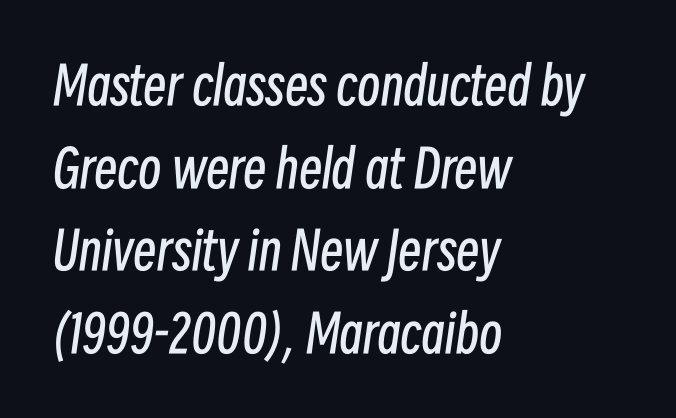
Horizontal alignment here is leftward, the default for most running prose. Underline: absent. Students, note that the glyphs here touch the page at normal intervals. Weight class: somewhere from thin through regular.
